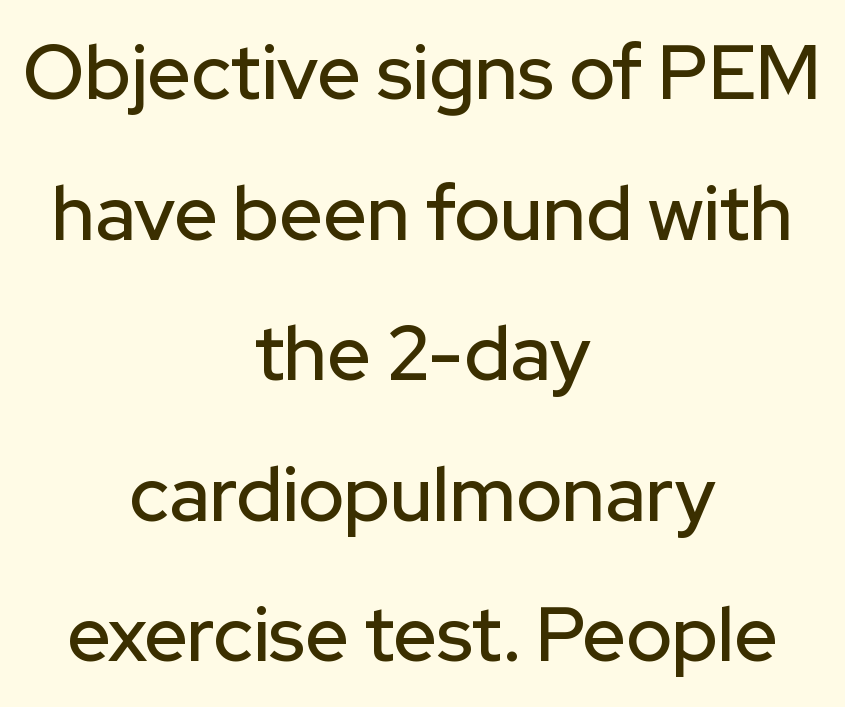
Q: Is the text italic (slanted)? A: No, it is upright.
Q: Is the typeface a serif or a sans-serif typeface? A: Sans-serif.
Q: Is the text underlined? A: No.
Q: How is the paragraph aligned? A: Centered.
Q: Is the spacing between letters normal or unusually wide? A: Normal.
Q: Width (condensed, normal, or wide)? A: Normal.
Q: Stroke contrast? A: Low.
Q: x-height? A: Medium.
Q: Monospaced? A: No.
